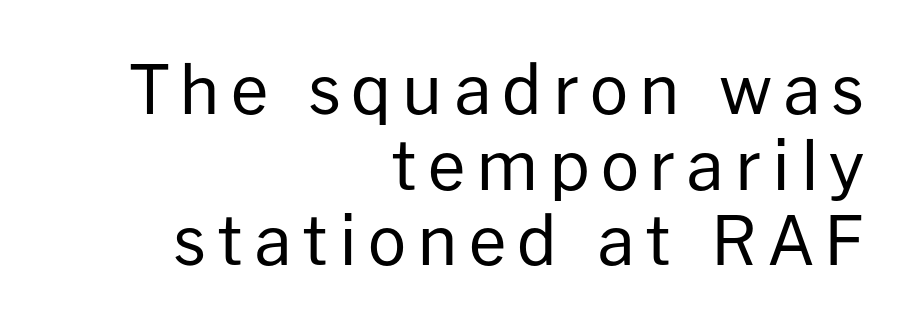
Q: Is the text bold? A: No.
Q: Is the text italic (slanted)? A: No, it is upright.
Q: Is the typeface a serif or a sans-serif typeface? A: Sans-serif.
Q: Is the text underlined? A: No.
Q: How is the paragraph aligned? A: Right-aligned.
Q: Is the spacing between lines tight, normal or loose? A: Tight.
Q: Width (condensed, normal, or wide)? A: Normal.
Q: Stroke contrast? A: Low.
Q: x-height? A: Medium.
Q: Monospaced? A: No.
